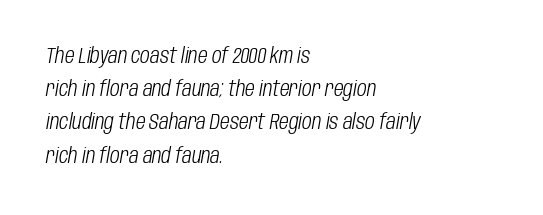
The image shows 21 px text type, italic (leaning right); set left-aligned, normal line spacing (1.58x), normal letter spacing, not underlined.
